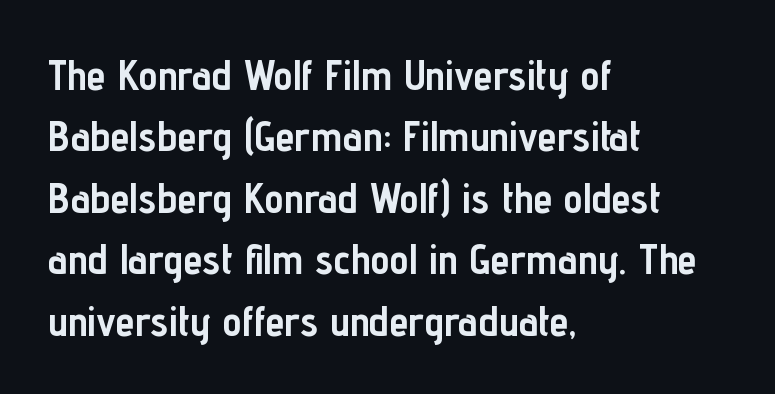
A sans-serif font was chosen for this passage. Rendered with straight, roman letterforms. Honestly, the row spacing looks completely unremarkable. The gap between lines stays unmarked. Think of a printed novel: that variable character pitch is what you see here. The type is set solid horizontally, with unmodified tracking.
